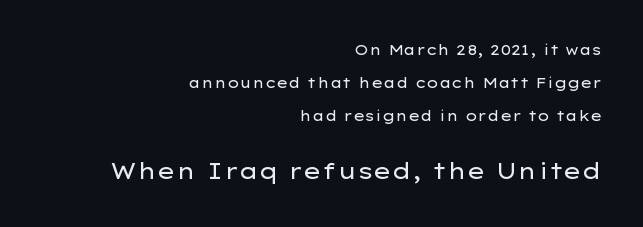
The image shows 22 px text type, upright; set right-aligned, loose line spacing (2.35x), normal letter spacing, not underlined; the second (bottom) block is 1.57x larger.
